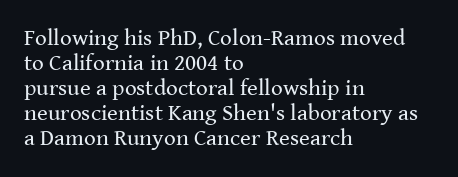
{"italic": "no", "bold": "no", "underline": "no", "align": "left", "line_spacing": "tight", "line_spacing_ratio": 1.09, "letter_spacing": "normal", "letter_spacing_em": 0.0, "glyph_px": 23}
